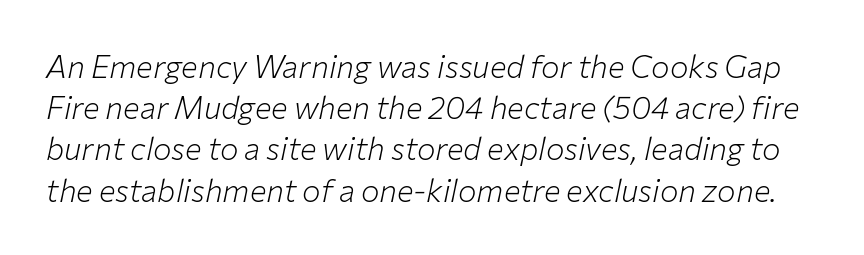
The face used here is proportionally spaced, like ordinary book or web type. Honestly, the row spacing looks completely unremarkable. Anything drawn beneath the words? Only blank space. Quick note: italic. Each stroke keeps to a modest, everyday thickness or less. Letter spacing: default.
